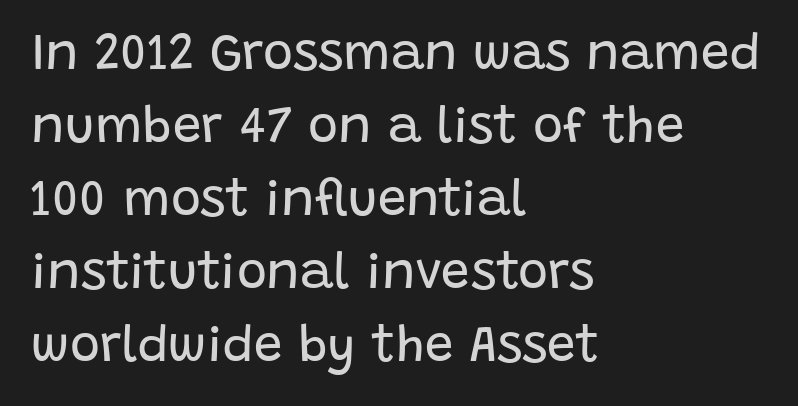
The image shows 51 px regular-weight sans-serif type, upright; set left-aligned, normal line spacing (1.43x), normal letter spacing, not underlined; low stroke contrast and a large x-height.
